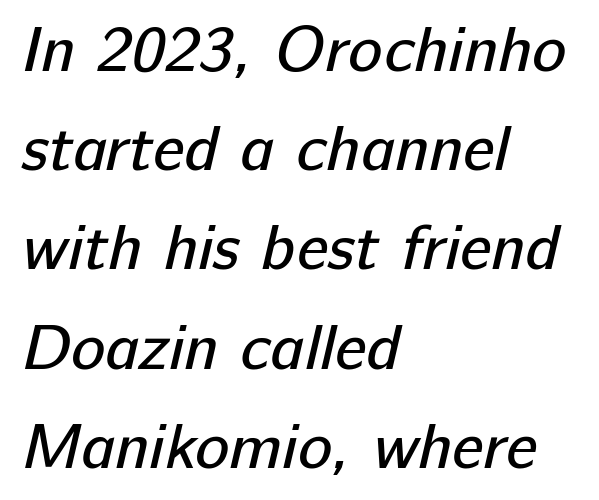
These lines stack with their left ends in a neat column. No chunkiness to these letters — they're not bold. The letters sit at their default tracking, neither squeezed nor spread. These lines are composed in type without serifs. Note the varied advance widths — an 'i' is clearly narrower than an 'm'. The line-height multiplier appears to be the usual default.
